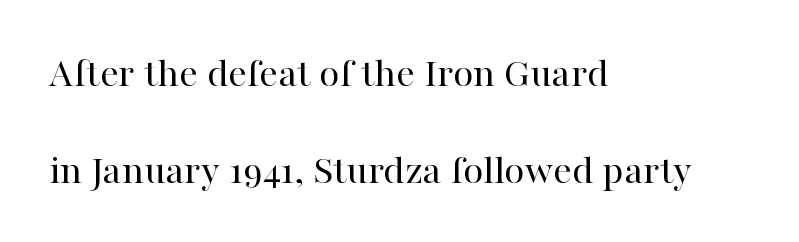
One-word summary of the alignment: left. The specimen reads as upright at a glance. The passage shown is typed in a proportional face where columns would drift. Quick note: interline space is abundant.
